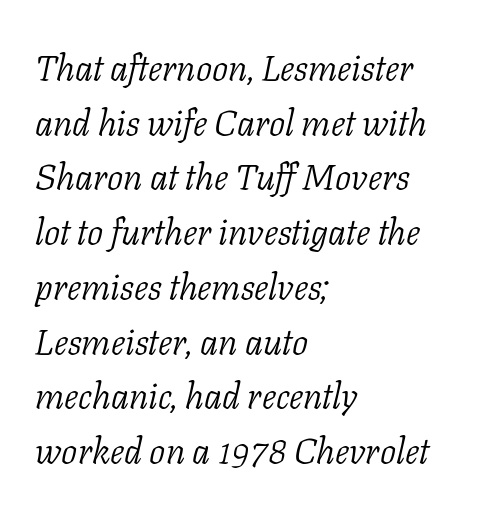
Q: Is the text bold? A: No.
Q: Is the text italic (slanted)? A: Yes, it leans right by about 11 degrees.
Q: Is the typeface a serif or a sans-serif typeface? A: Serif.
Q: Is the text underlined? A: No.
Q: How is the paragraph aligned? A: Left-aligned.
Q: Is the spacing between letters normal or unusually wide? A: Normal.
Q: Is the spacing between lines tight, normal or loose? A: Normal.
Q: Width (condensed, normal, or wide)? A: Normal.
Q: Stroke contrast? A: Low.
Q: x-height? A: Medium.
Q: Monospaced? A: No.
